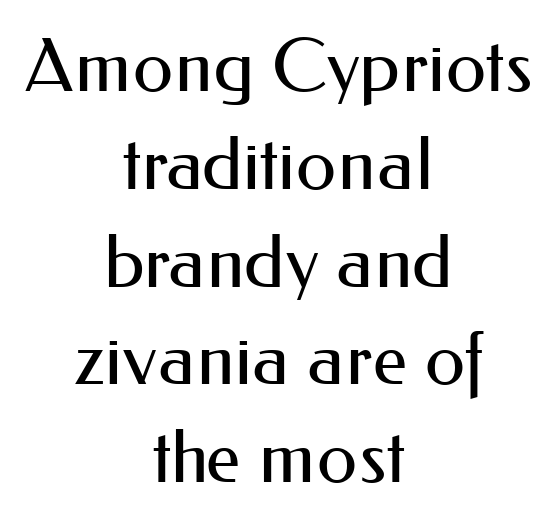
{"serif": "no", "italic": "no", "bold": "no", "weight": "regular", "width": "normal", "stroke_contrast": "medium", "x_height": "small", "monospaced": "no", "underline": "no", "align": "center", "line_spacing": "normal", "line_spacing_ratio": 1.34, "letter_spacing": "normal", "letter_spacing_em": 0.0, "glyph_px": 73}
